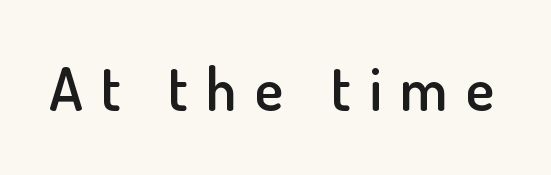
Tracking here is generous; glyphs stand well apart from one another. Set as a demibold, roughly 600 on the weight scale. The type family on display is of the sans-serif kind. The axis of the letterforms is exactly vertical. Nobody drew a line under any word here.
